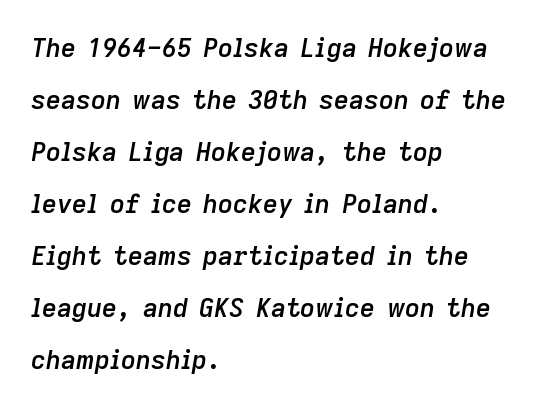
The image shows 26 px text type, italic (leaning right); set left-aligned, loose line spacing (2.0x), normal letter spacing, not underlined.
